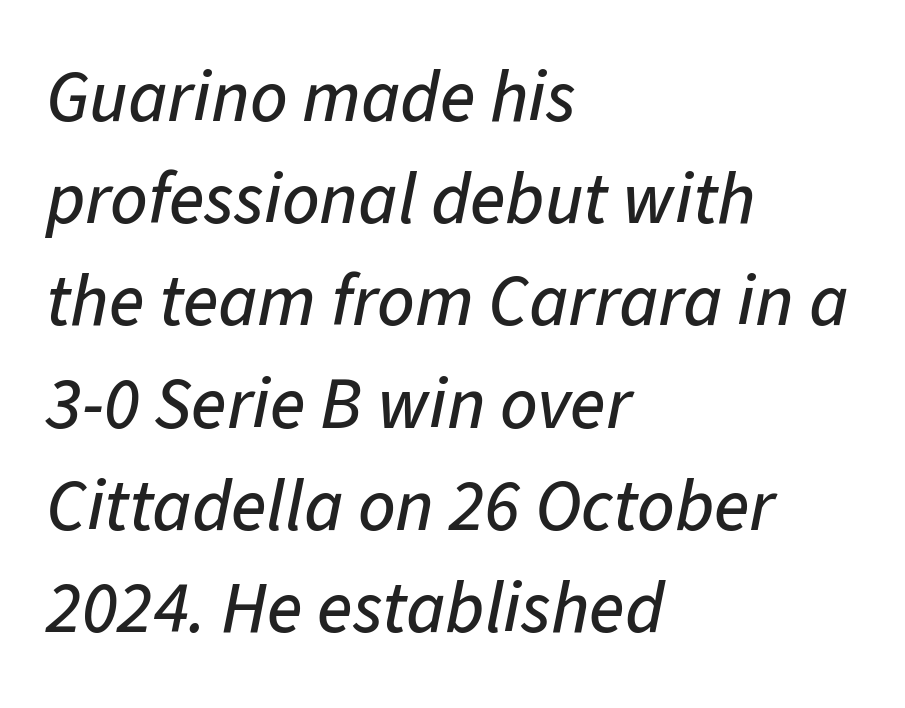
{"italic": "yes", "lean": "right", "slant_degrees": 11, "width": "normal", "stroke_contrast": "low", "x_height": "medium", "monospaced": "no", "underline": "no", "align": "left", "line_spacing": "normal", "line_spacing_ratio": 1.4, "letter_spacing": "normal", "letter_spacing_em": 0.0, "glyph_px": 73}
